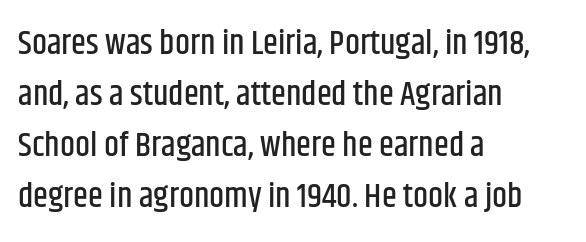
Q: Is the text italic (slanted)? A: No, it is upright.
Q: Is the typeface a serif or a sans-serif typeface? A: Sans-serif.
Q: Is the text underlined? A: No.
Q: How is the paragraph aligned? A: Left-aligned.
Q: Is the spacing between letters normal or unusually wide? A: Normal.
Q: Is the spacing between lines tight, normal or loose? A: Normal.
Q: Width (condensed, normal, or wide)? A: Condensed.
Q: Stroke contrast? A: Low.
Q: x-height? A: Large.
Q: Monospaced? A: No.
